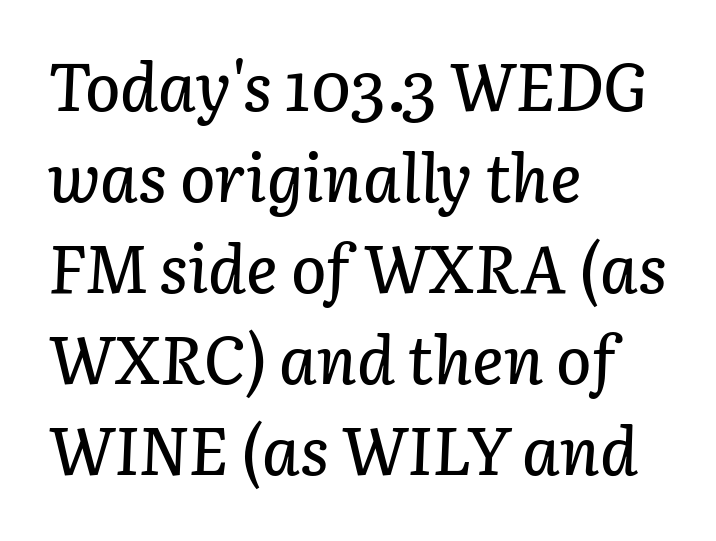
Q: Is the text italic (slanted)? A: Yes, it leans right by about 3 degrees.
Q: Is the text underlined? A: No.
Q: How is the paragraph aligned? A: Left-aligned.
Q: Is the spacing between letters normal or unusually wide? A: Normal.
Q: Is the spacing between lines tight, normal or loose? A: Normal.
Q: Width (condensed, normal, or wide)? A: Normal.
Q: Stroke contrast? A: Low.
Q: x-height? A: Medium.
Q: Monospaced? A: No.
